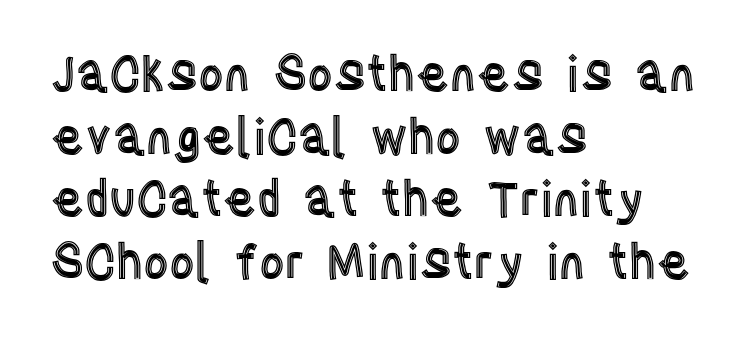
Words float on clear page, feet unadorned. Every character sits straight up, as roman type does. Proportional: the letters do not fall into vertical columns. Each line starts at the same left margin while the right side varies. The horizontal fit of the characters is conventional and even. Rows of type keep a routine distance in the vertical direction.
